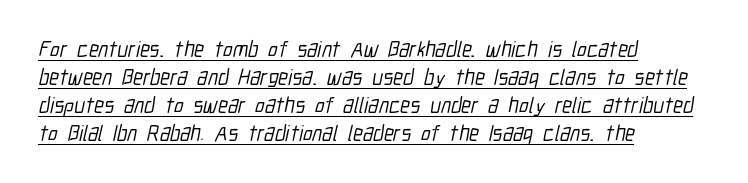
Baseline-to-baseline distance is the conventional proportion of letter height. The rendering uses the underline text-decoration. The face used here is rendered with its standard letterfit. Short and long lines alike share a common starting point at left.
